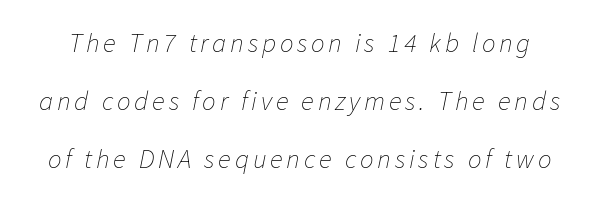
The image shows 27 px text type, italic (leaning right); set loose line spacing (2.14x), not underlined.
